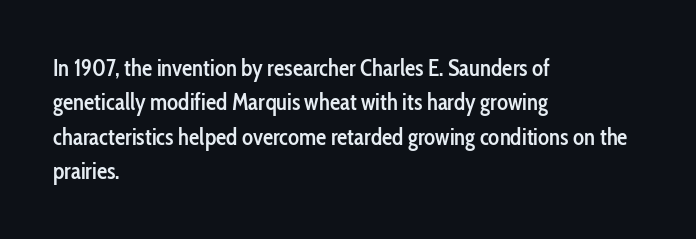
Q: Is the text bold? A: Semi-bold.
Q: Is the text italic (slanted)? A: No, it is upright.
Q: Is the text underlined? A: No.
Q: How is the paragraph aligned? A: Left-aligned.
Q: Is the spacing between letters normal or unusually wide? A: Normal.
Q: Is the spacing between lines tight, normal or loose? A: Normal.
